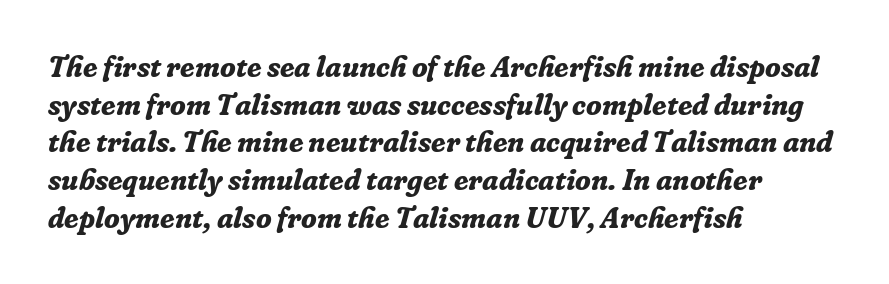
The rag falls on the right side of this text block. How heavy is the stroke? Heavy — this is a bold. Line spacing here is normal. Has an underline been added? It has not. This is serif lettering, the kind often seen in printed books.
